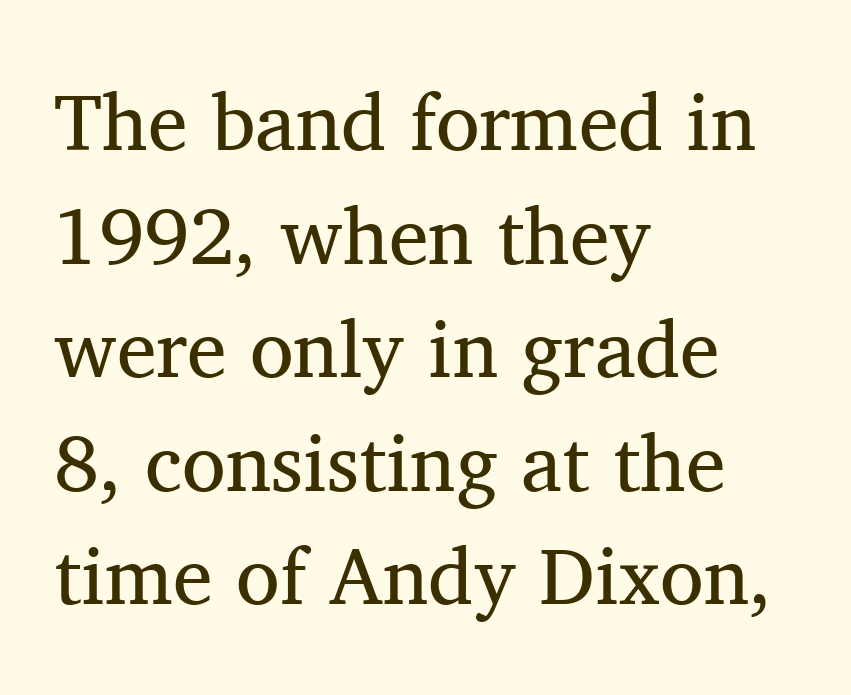
{"serif": "yes", "italic": "no", "bold": "no", "weight": "regular", "width": "normal", "stroke_contrast": "medium", "x_height": "medium", "monospaced": "no", "underline": "no", "align": "left", "line_spacing": "normal", "line_spacing_ratio": 1.42, "letter_spacing": "normal", "letter_spacing_em": 0.0, "glyph_px": 80}
